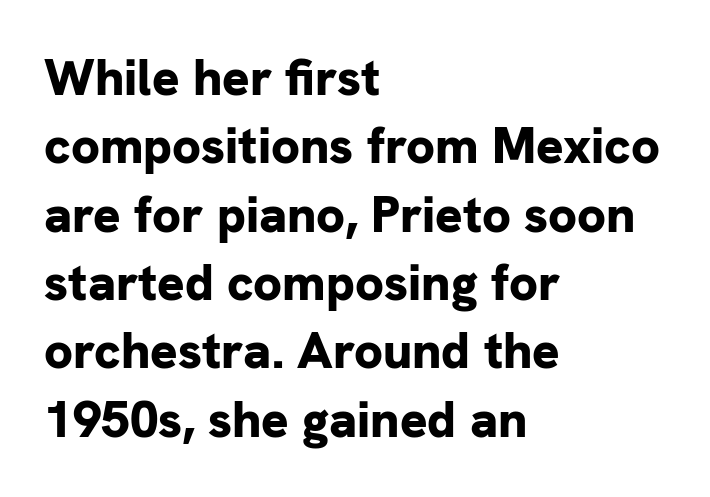
Characters follow at the spacing the type designer built in. Look at the stroke-to-counter ratio: heavy, a bold. A typesetter would call this leading conventional body-copy spacing. The space beneath each line is pristine and unruled.
